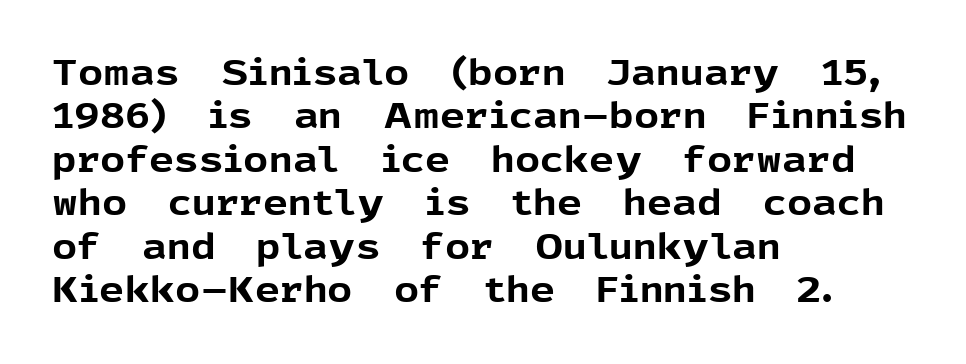
Q: Is the text bold? A: Yes.
Q: Is the text italic (slanted)? A: No, it is upright.
Q: Is the typeface a serif or a sans-serif typeface? A: Sans-serif.
Q: Is the text underlined? A: No.
Q: How is the paragraph aligned? A: Left-aligned.
Q: Is the spacing between letters normal or unusually wide? A: Normal.
Q: Width (condensed, normal, or wide)? A: Normal.
Q: x-height? A: Medium.
Q: Monospaced? A: No.
